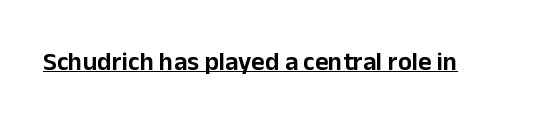
Posture: vertical. Is the letter spacing exaggerated? No — it looks like the ordinary default. These characters rest on top of a visible drawn line.
